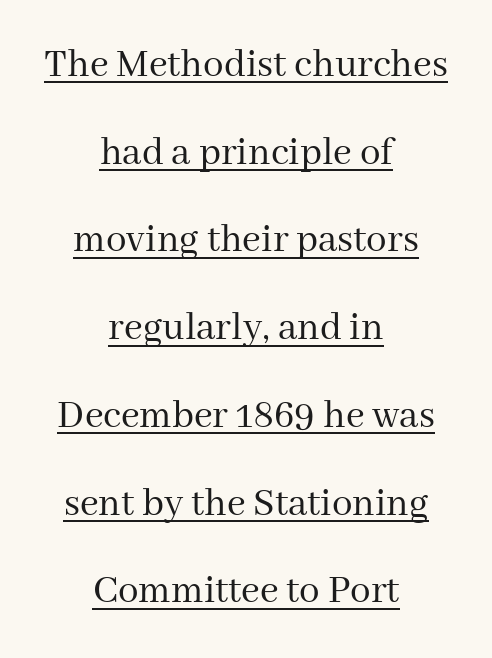
{"serif": "yes", "italic": "no", "bold": "no", "weight": "regular", "width": "normal", "stroke_contrast": "medium", "x_height": "medium", "monospaced": "no", "underline": "yes", "align": "center", "line_spacing": "loose", "line_spacing_ratio": 2.14, "letter_spacing": "normal", "letter_spacing_em": 0.0, "glyph_px": 41}
